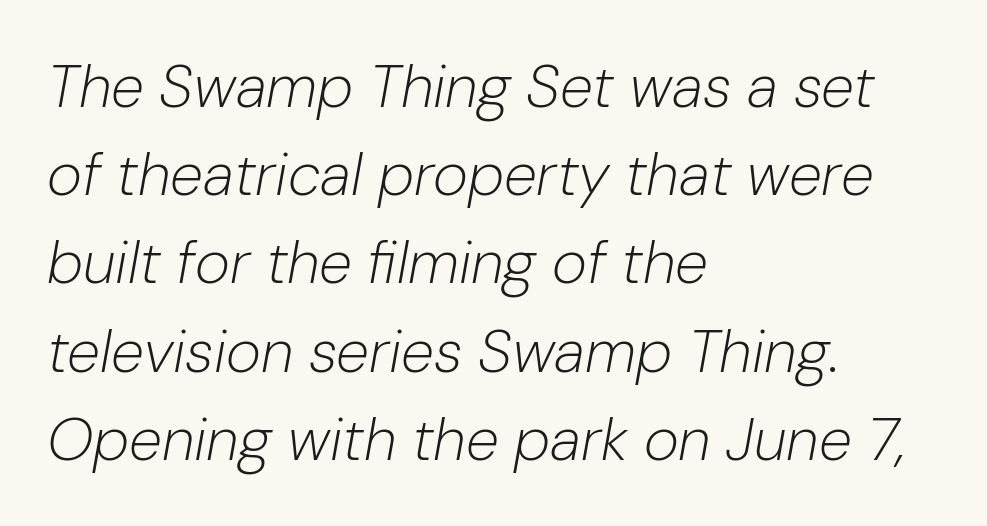
{"italic": "yes", "lean": "right", "slant_degrees": 10, "bold": "no", "weight": "light", "width": "normal", "stroke_contrast": "low", "x_height": "medium", "monospaced": "no", "underline": "no", "align": "left", "line_spacing": "normal", "line_spacing_ratio": 1.47, "letter_spacing": "normal", "letter_spacing_em": 0.0, "glyph_px": 60}
